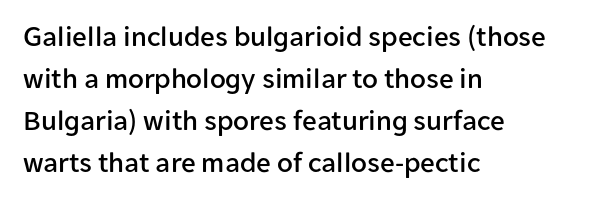
{"serif": "no", "italic": "no", "width": "normal", "stroke_contrast": "low", "x_height": "medium", "monospaced": "no", "underline": "no", "align": "left", "line_spacing": "normal", "line_spacing_ratio": 1.45, "letter_spacing": "normal", "letter_spacing_em": 0.0, "glyph_px": 29}
